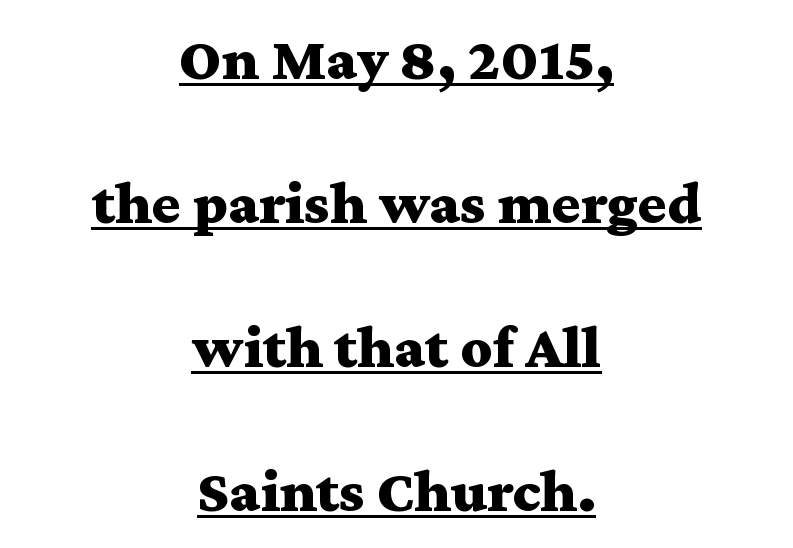
The image shows 61 px bold, wide serif type, upright; set centered, loose line spacing (2.36x), normal letter spacing, underlined; medium stroke contrast and a medium x-height.
